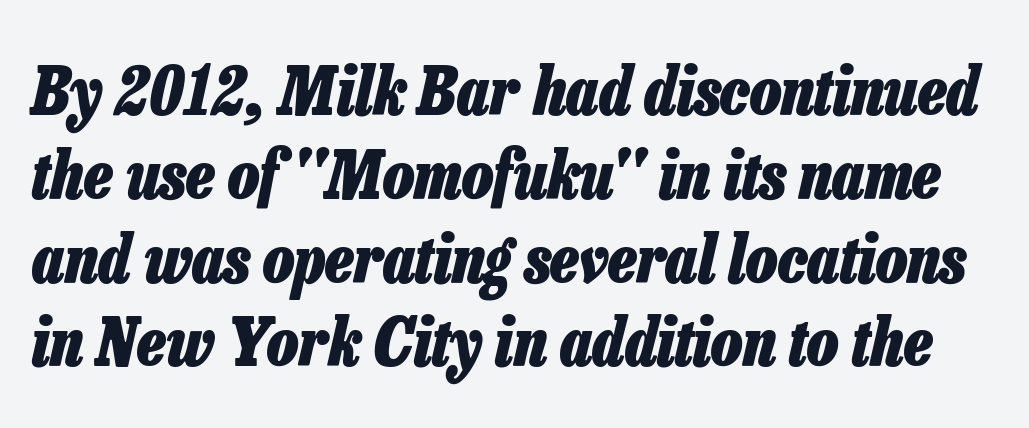
Any mark beneath the type? The region is blank. You could not count columns in this text — the font is proportionally spaced. Horizontal bands of white between lines are of average thickness. The line texture is even and compact thanks to regular tracking. Strong, thick strokes mark this as bold type. Italic? Definitely — the glyphs are oblique.
